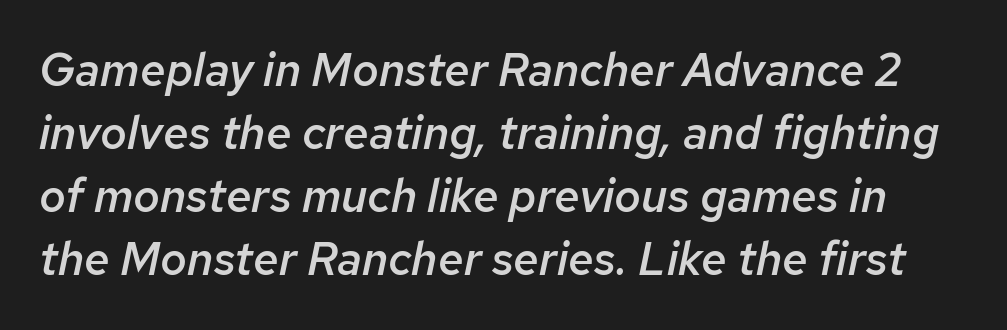
Q: Is the text bold? A: Semi-bold.
Q: Is the text italic (slanted)? A: Yes, it leans right by about 12 degrees.
Q: Is the text underlined? A: No.
Q: Is the spacing between letters normal or unusually wide? A: Normal.
Q: Is the spacing between lines tight, normal or loose? A: Normal.
Q: Width (condensed, normal, or wide)? A: Normal.
Q: Stroke contrast? A: Low.
Q: x-height? A: Medium.
Q: Monospaced? A: No.
